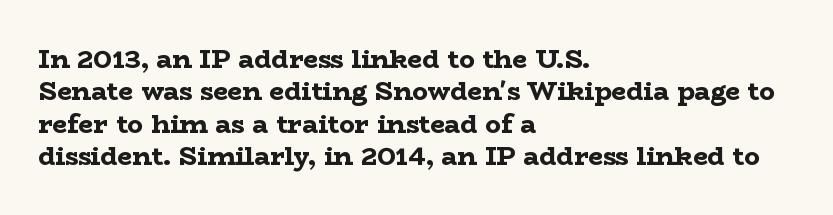
{"italic": "no", "bold": "yes", "underline": "no", "align": "left", "line_spacing": "normal", "line_spacing_ratio": 1.25, "letter_spacing": "normal", "letter_spacing_em": 0.0, "glyph_px": 26}
